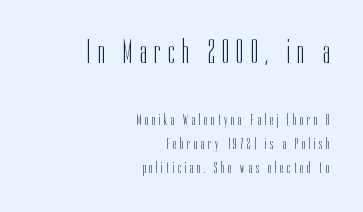
{"serif": "no", "italic": "no", "bold": "no", "weight": "light", "width": "condensed", "stroke_contrast": "low", "x_height": "medium", "monospaced": "no", "underline": "no", "align": "right", "line_spacing": "normal", "line_spacing_ratio": 1.52, "letter_spacing": "wide", "letter_spacing_em": 0.24, "larger_block": "first", "size_ratio": 2.06, "glyph_px": 33}
